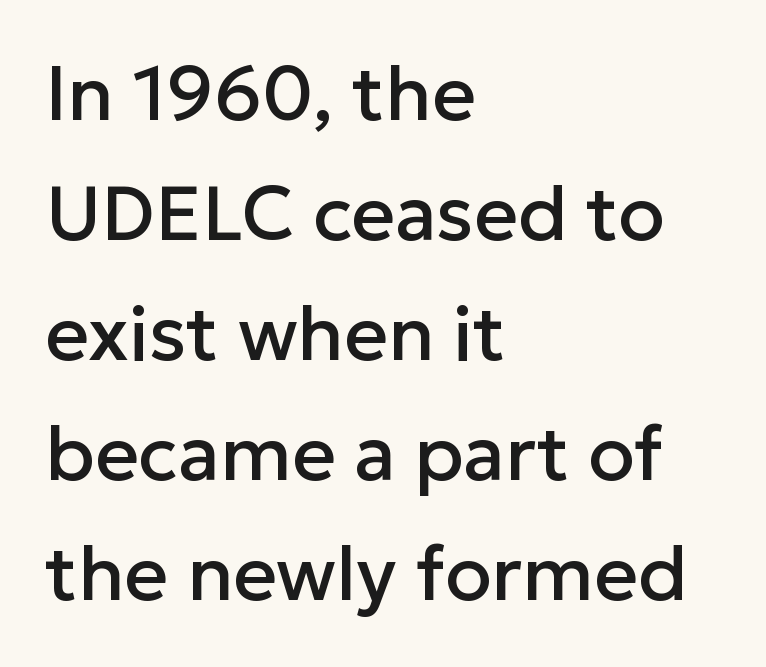
The image shows 76 px sans-serif type, upright; set left-aligned, normal line spacing (1.58x), normal letter spacing, not underlined; low stroke contrast and a medium x-height.
